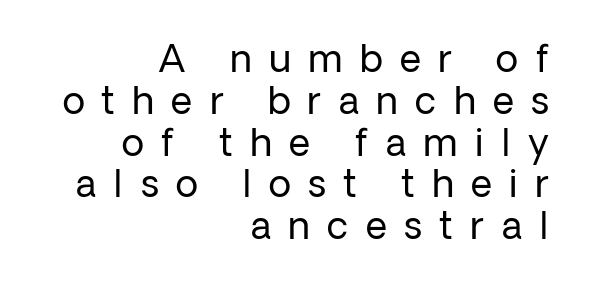
{"serif": "no", "italic": "no", "bold": "no", "weight": "regular", "width": "normal", "stroke_contrast": "low", "x_height": "medium", "monospaced": "no", "underline": "no", "align": "right", "line_spacing": "tight", "line_spacing_ratio": 1.13, "letter_spacing": "wide", "letter_spacing_em": 0.47, "glyph_px": 37}
